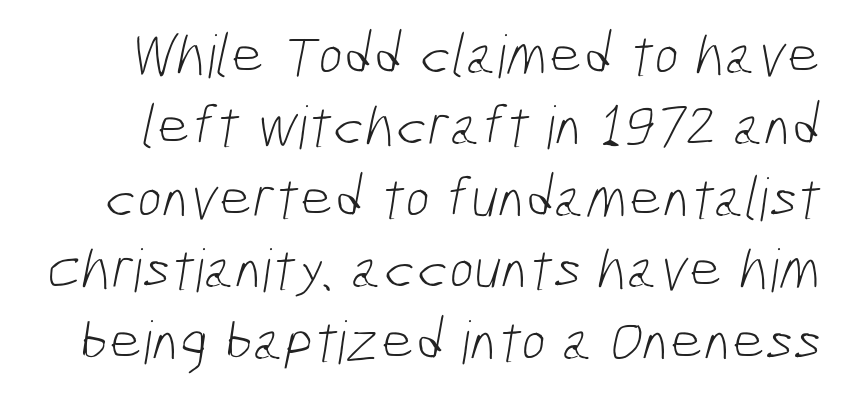
{"serif": "no", "bold": "no", "weight": "light", "width": "condensed", "stroke_contrast": "low", "x_height": "medium", "monospaced": "no", "underline": "no", "line_spacing_ratio": 1.21, "letter_spacing": "normal", "letter_spacing_em": 0.0, "glyph_px": 59}
